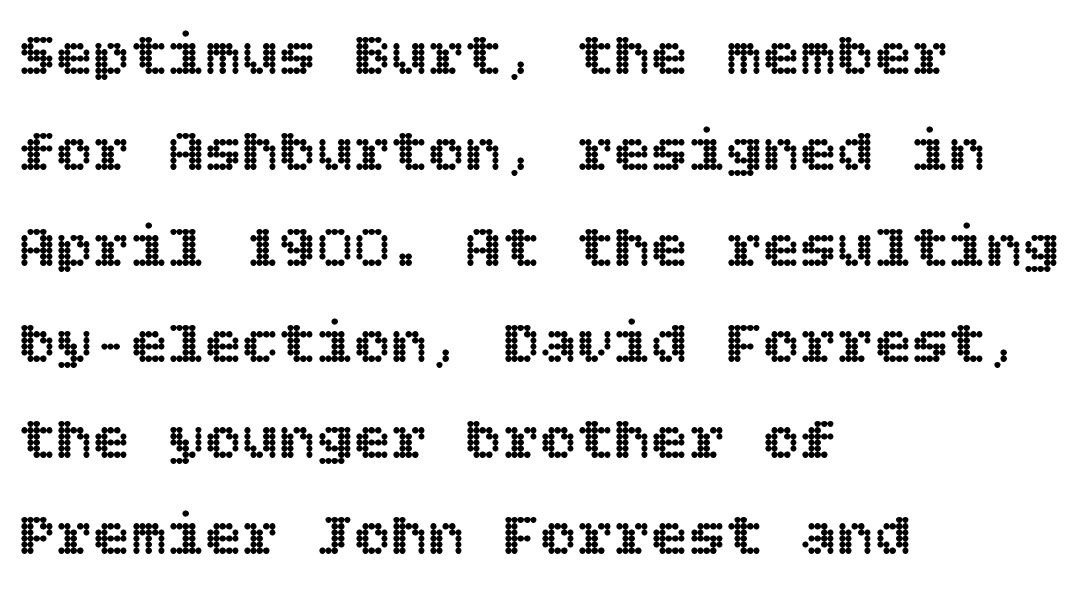
{"italic": "no", "width": "normal", "x_height": "large", "underline": "no", "align": "left", "line_spacing": "normal", "line_spacing_ratio": 1.55, "letter_spacing": "normal", "letter_spacing_em": 0.0, "glyph_px": 62}
